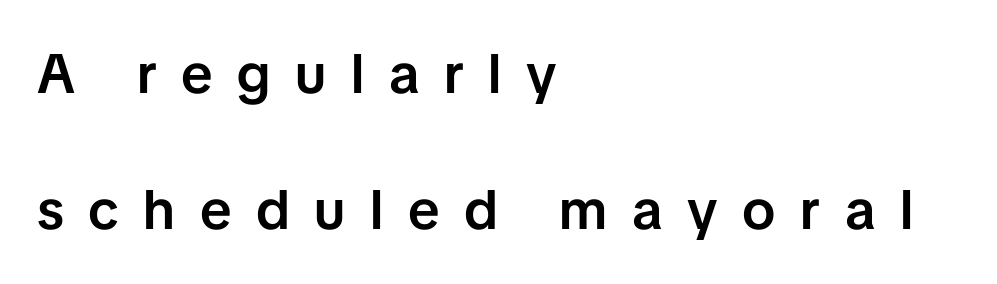
The image shows 56 px semibold sans-serif type, upright; set left-aligned, loose line spacing (2.43x), unusually wide letter spacing (+0.44 em), not underlined; low stroke contrast and a medium x-height.
